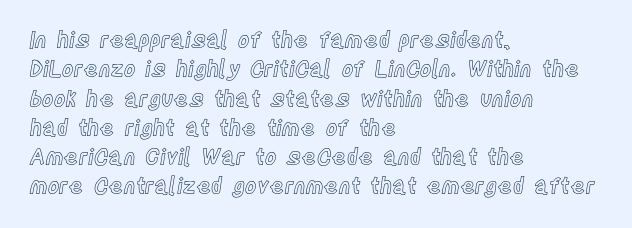
Glyph-to-glyph distance matches everyday printed text. If you drew a ruler down the left edge, every line would touch it. No word sits above an underline. The line-height multiplier appears to be the usual default.
